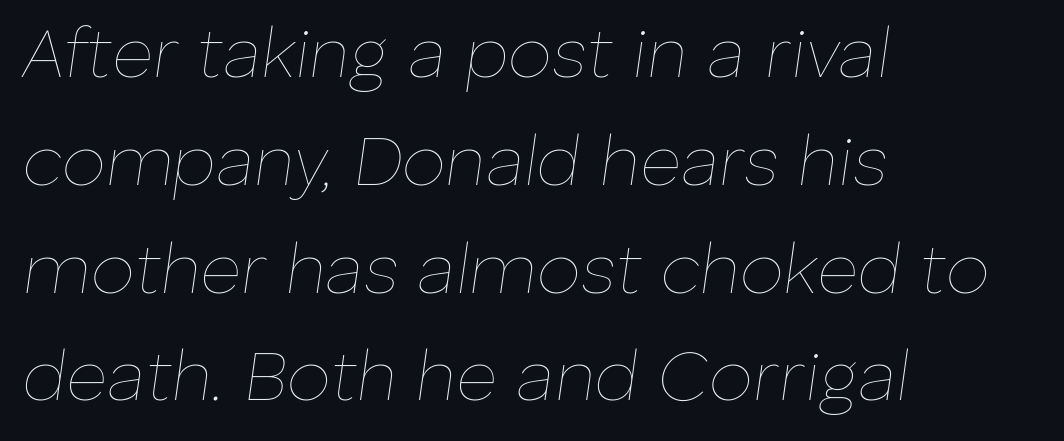
{"italic": "yes", "lean": "right", "slant_degrees": 8, "bold": "no", "weight": "thin", "width": "normal", "stroke_contrast": "low", "x_height": "medium", "monospaced": "no", "underline": "no", "align": "left", "line_spacing": "normal", "line_spacing_ratio": 1.54, "letter_spacing": "normal", "letter_spacing_em": 0.0, "glyph_px": 70}
